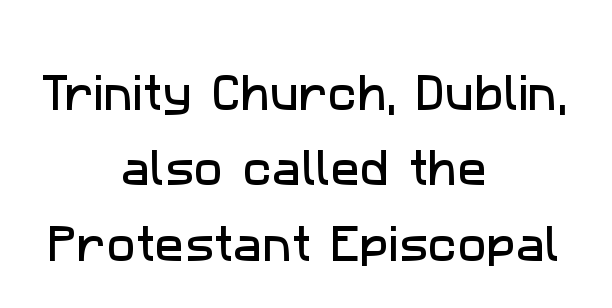
{"serif": "no", "width": "normal", "stroke_contrast": "low", "x_height": "medium", "monospaced": "no", "underline": "no", "align": "center", "line_spacing": "loose", "line_spacing_ratio": 1.93, "letter_spacing": "normal", "letter_spacing_em": 0.0, "glyph_px": 39}
